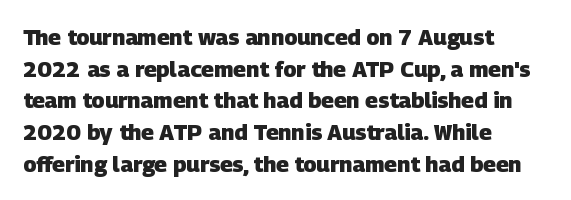
The image shows 22 px bold type; set left-aligned, normal line spacing (1.44x), normal letter spacing, not underlined.
